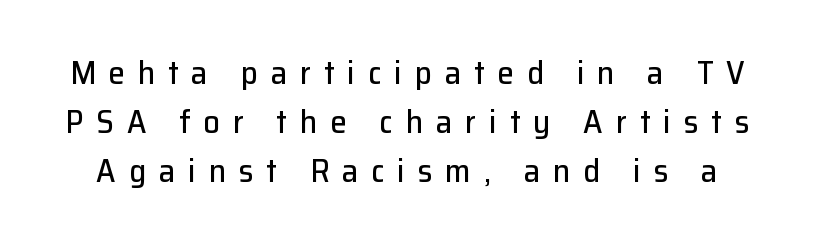
Q: Is the text italic (slanted)? A: No, it is upright.
Q: Is the typeface a serif or a sans-serif typeface? A: Sans-serif.
Q: Is the text underlined? A: No.
Q: Is the spacing between letters normal or unusually wide? A: Unusually wide.
Q: Is the spacing between lines tight, normal or loose? A: Normal.
Q: Width (condensed, normal, or wide)? A: Normal.
Q: Stroke contrast? A: Low.
Q: x-height? A: Medium.
Q: Monospaced? A: No.
